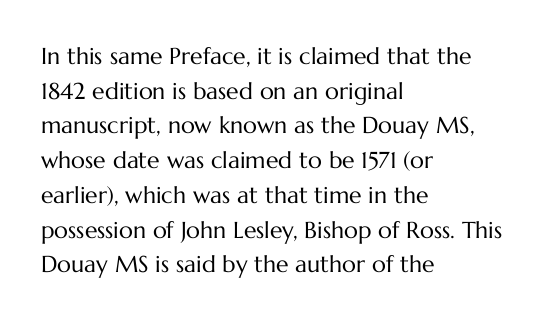
The image shows 23 px text type, upright; set left-aligned, normal line spacing (1.51x), normal letter spacing, not underlined.
